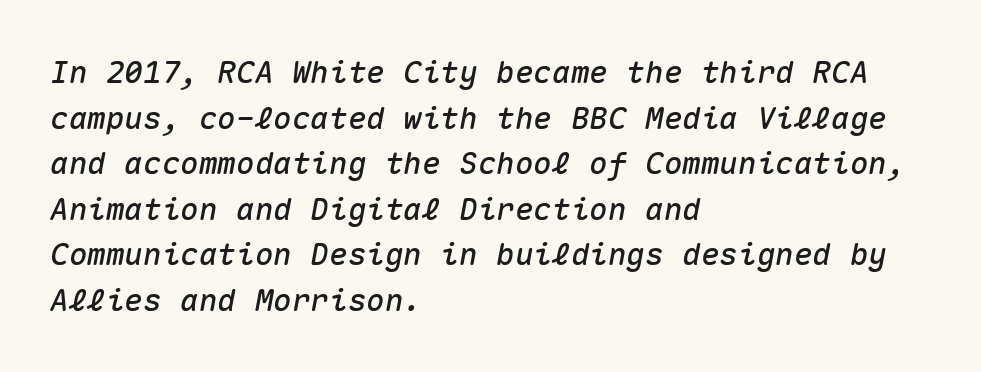
The image shows 31 px text type, italic (leaning right), monospaced; set left-aligned, normal line spacing (1.47x), normal letter spacing, not underlined; medium stroke contrast and a medium x-height.
